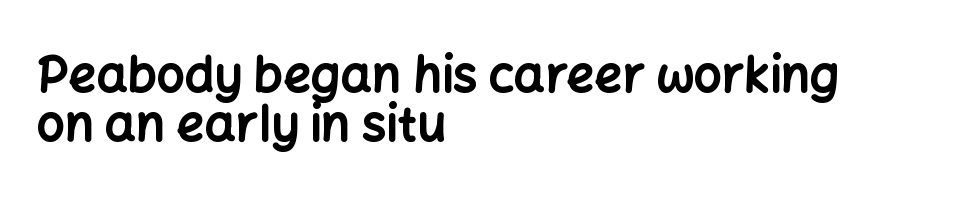
The image shows 49 px bold sans-serif type, upright; set left-aligned, tight line spacing (1.0x), normal letter spacing, not underlined; low stroke contrast and a medium x-height.
